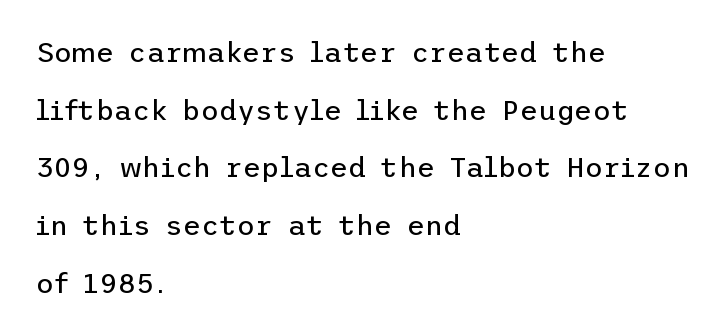
Each row of text sits above clean, open space. This is sans-serif lettering, the kind often seen on screens and signage. Casual observation: everything's shoved over to the left. Posture: upright roman. Heaviness? Minimal to ordinary, like unemphasized prose.
